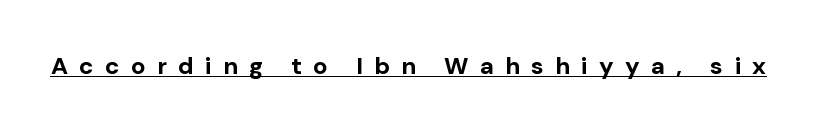
When letters stand straight like this, we call the style roman or upright. Notice how a bar underscores the lettering throughout. The font is running at its bold setting. Display-style spreading of the glyphs; the letterfit is very open.
